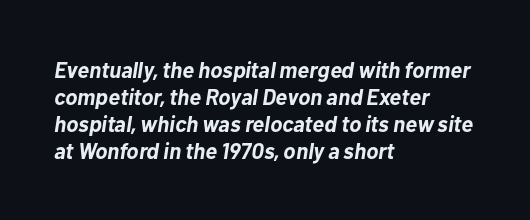
Q: Is the text bold? A: Yes.
Q: Is the text italic (slanted)? A: Yes, it leans right by about 10 degrees.
Q: Is the text underlined? A: No.
Q: How is the paragraph aligned? A: Left-aligned.
Q: Is the spacing between letters normal or unusually wide? A: Normal.
